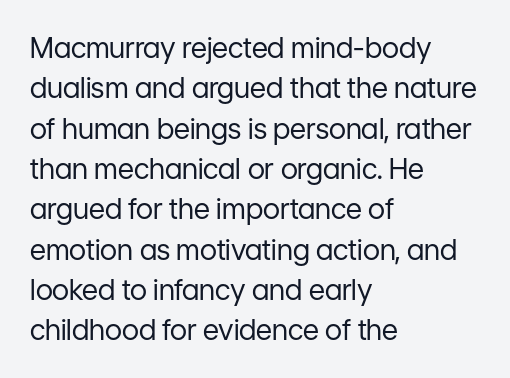
Q: Is the text bold? A: No.
Q: Is the text italic (slanted)? A: No, it is upright.
Q: Is the typeface a serif or a sans-serif typeface? A: Sans-serif.
Q: Is the text underlined? A: No.
Q: How is the paragraph aligned? A: Left-aligned.
Q: Is the spacing between letters normal or unusually wide? A: Normal.
Q: Is the spacing between lines tight, normal or loose? A: Normal.
Q: Width (condensed, normal, or wide)? A: Normal.
Q: Stroke contrast? A: Low.
Q: x-height? A: Medium.
Q: Monospaced? A: No.
